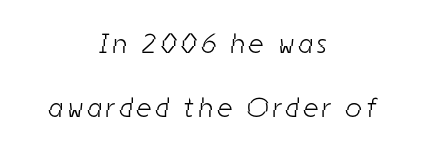
{"serif": "no", "bold": "no", "weight": "light", "width": "condensed", "stroke_contrast": "low", "x_height": "medium", "monospaced": "no", "underline": "no", "align": "center", "line_spacing": "loose", "line_spacing_ratio": 2.27, "glyph_px": 28}
